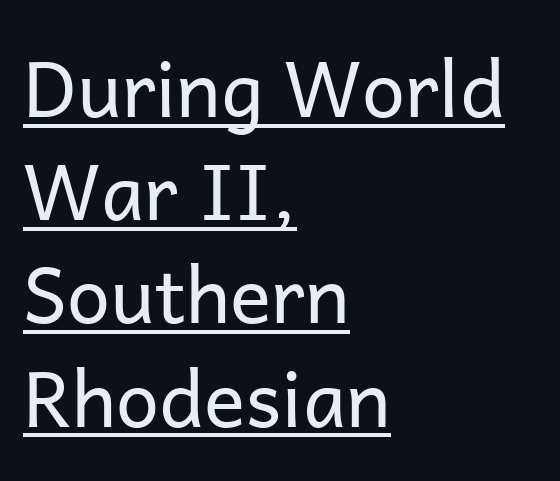
Q: Is the text bold? A: No.
Q: Is the text italic (slanted)? A: No, it is upright.
Q: Is the typeface a serif or a sans-serif typeface? A: Sans-serif.
Q: Is the text underlined? A: Yes.
Q: How is the paragraph aligned? A: Left-aligned.
Q: Is the spacing between letters normal or unusually wide? A: Normal.
Q: Is the spacing between lines tight, normal or loose? A: Normal.
Q: Width (condensed, normal, or wide)? A: Normal.
Q: Stroke contrast? A: Low.
Q: x-height? A: Medium.
Q: Monospaced? A: No.
